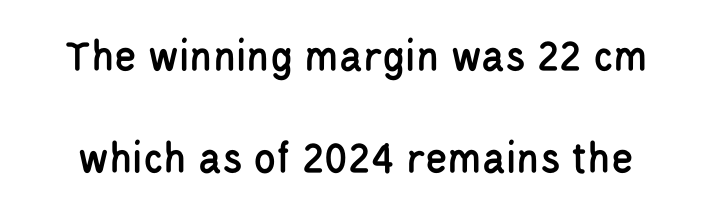
Italic? Not at all — the glyphs are vertical. A typesetter would call this zero additional tracking. A bare baseline throughout the passage. The text was rendered using a sans face with plain stroke endings.
